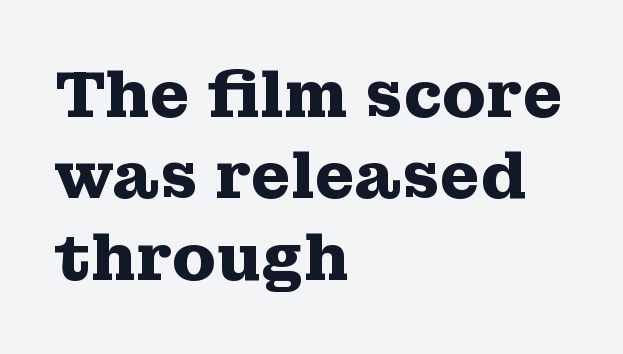
Q: Is the text bold? A: Yes.
Q: Is the text italic (slanted)? A: No, it is upright.
Q: Is the typeface a serif or a sans-serif typeface? A: Serif.
Q: Is the text underlined? A: No.
Q: How is the paragraph aligned? A: Left-aligned.
Q: Is the spacing between letters normal or unusually wide? A: Normal.
Q: Is the spacing between lines tight, normal or loose? A: Normal.
Q: Width (condensed, normal, or wide)? A: Wide.
Q: Stroke contrast? A: Medium.
Q: x-height? A: Medium.
Q: Monospaced? A: No.
